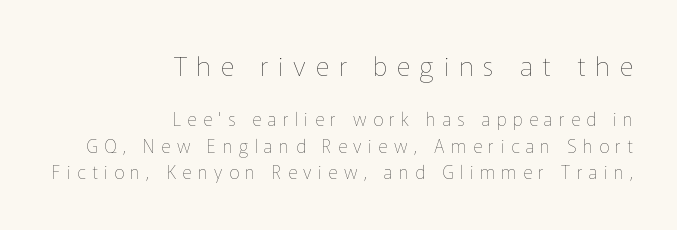
It's the straight-up-and-down kind of type. The gap between lines stays unmarked. The earlier block is typeset at a bigger size than the later block. What stands out about the letter spacing? Its width — letters are far apart.
